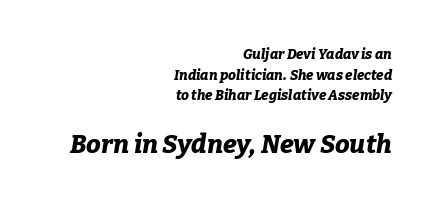
The image shows 26 px bold type, italic (leaning right); set right-aligned, normal line spacing (1.48x), normal letter spacing, not underlined; the second (bottom) block is 1.86x larger.
